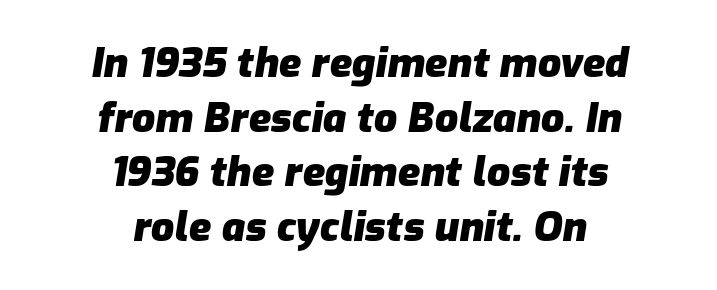
Q: Is the text bold? A: Yes.
Q: Is the text italic (slanted)? A: Yes, it leans right by about 9 degrees.
Q: Is the text underlined? A: No.
Q: How is the paragraph aligned? A: Centered.
Q: Is the spacing between letters normal or unusually wide? A: Normal.
Q: Is the spacing between lines tight, normal or loose? A: Normal.
Q: Width (condensed, normal, or wide)? A: Normal.
Q: Stroke contrast? A: Low.
Q: x-height? A: Medium.
Q: Monospaced? A: No.
